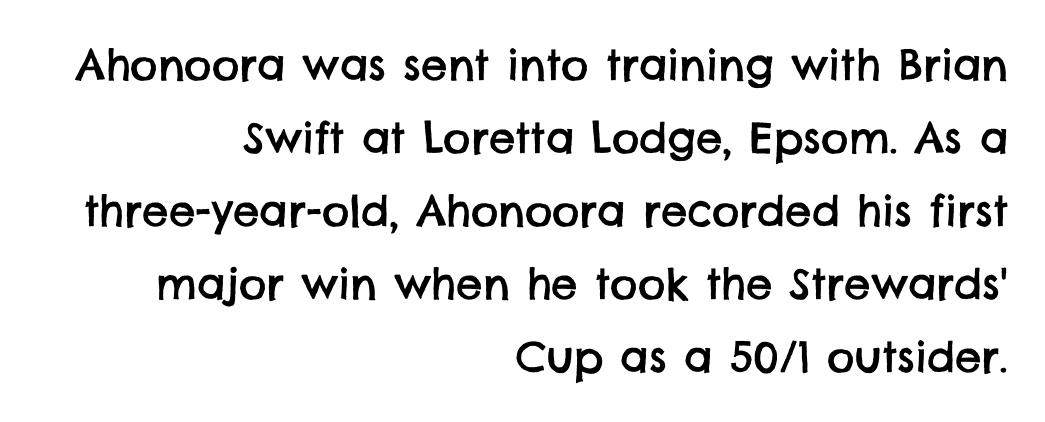
The image shows 42 px sans-serif type; set right-aligned, line spacing 1.74x, normal letter spacing, not underlined; low stroke contrast and a large x-height.
